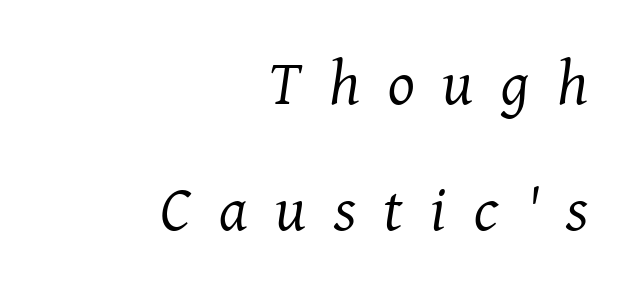
Q: Is the text bold? A: No.
Q: Is the text italic (slanted)? A: Yes, it leans right by about 8 degrees.
Q: Is the typeface a serif or a sans-serif typeface? A: Serif.
Q: Is the text underlined? A: No.
Q: How is the paragraph aligned? A: Right-aligned.
Q: Is the spacing between letters normal or unusually wide? A: Unusually wide.
Q: Is the spacing between lines tight, normal or loose? A: Loose.
Q: Width (condensed, normal, or wide)? A: Normal.
Q: Stroke contrast? A: Medium.
Q: x-height? A: Medium.
Q: Monospaced? A: No.
